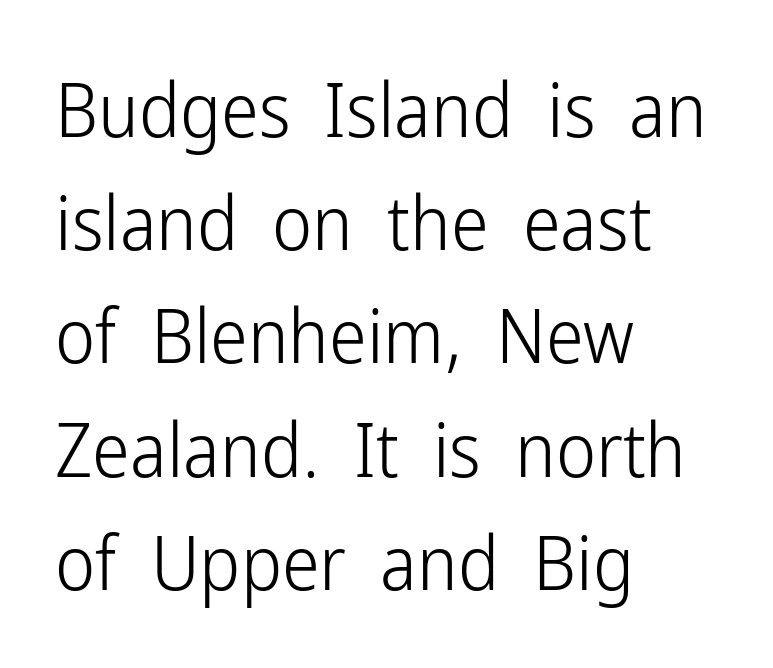
In terms of leading, this rendering sits right in the middle. Notice how the stems are strictly vertical — no italics here. Caption: standard tracking, unaltered. You could not count columns in this text — the font is proportionally spaced. This rendering employs a face without finishing strokes, i.e., a sans-serif.
